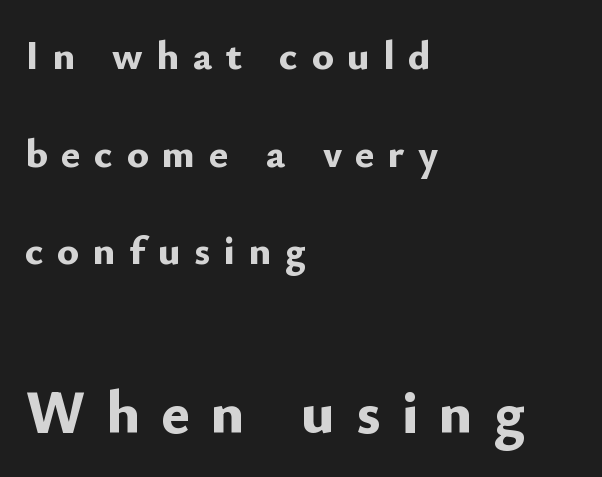
Q: Is the text bold? A: Yes.
Q: Is the text italic (slanted)? A: No, it is upright.
Q: Is the typeface a serif or a sans-serif typeface? A: Sans-serif.
Q: Is the text underlined? A: No.
Q: How is the paragraph aligned? A: Left-aligned.
Q: Is the spacing between letters normal or unusually wide? A: Unusually wide.
Q: Is the spacing between lines tight, normal or loose? A: Loose.
Q: Which block of text is set in a larger size, the first (top) or the second (bottom)? A: The second (bottom) one.
Q: Width (condensed, normal, or wide)? A: Normal.
Q: Stroke contrast? A: Low.
Q: x-height? A: Small.
Q: Monospaced? A: No.
